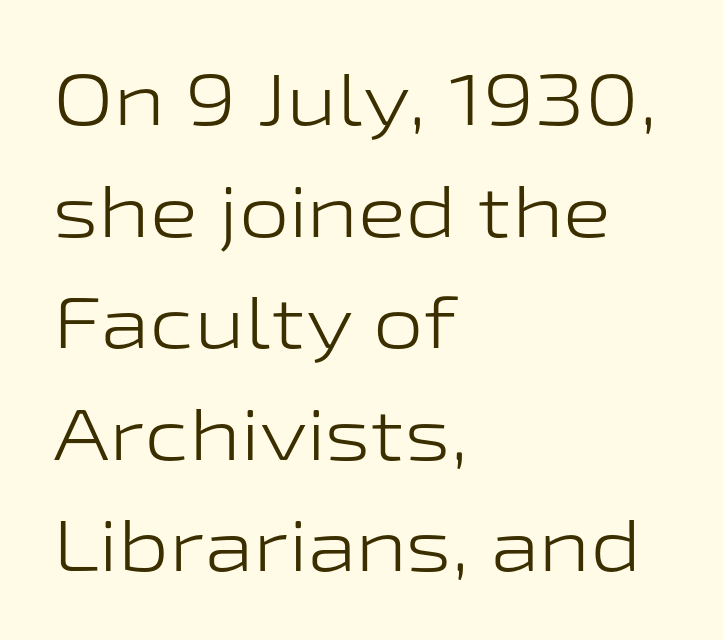
You can tell it's not italic because the verticals are truly vertical. A typesetter would label this face a sans. Interline gaps are of average width in this sample. The strip under each line holds only bare page.
